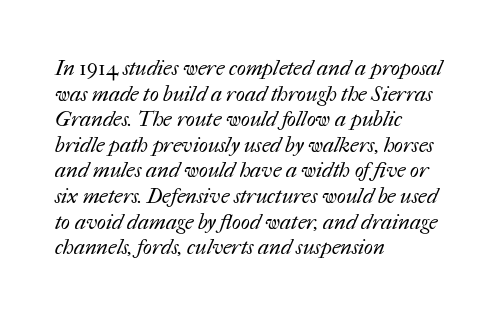
The image shows 21 px text type; set left-aligned, line spacing 1.22x, normal letter spacing, not underlined.
